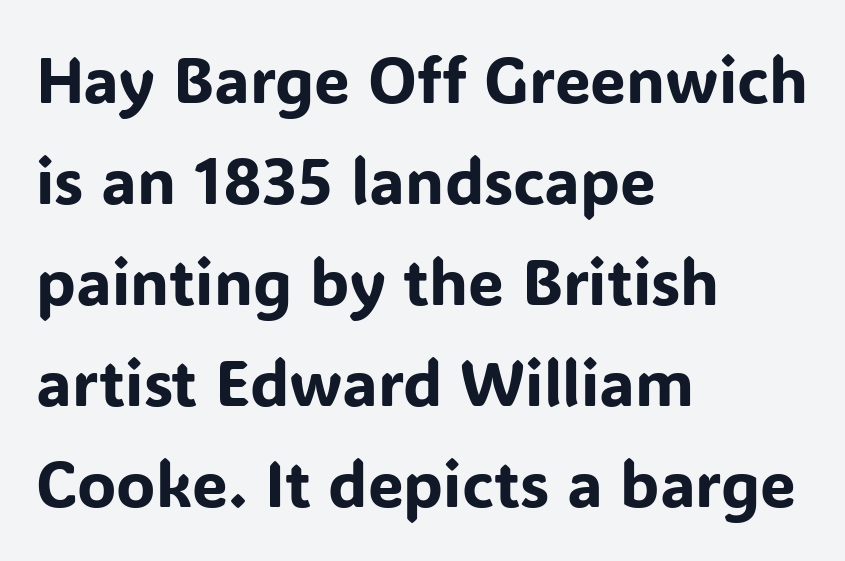
Upright lettering throughout. The passage shown is typeset with a sans-serif family. Honestly, the row spacing looks completely unremarkable. A clean baseline with only descenders dipping below it. Does extra space separate the letters? No, they use regular spacing. The compositor pushed each line to the left boundary.
